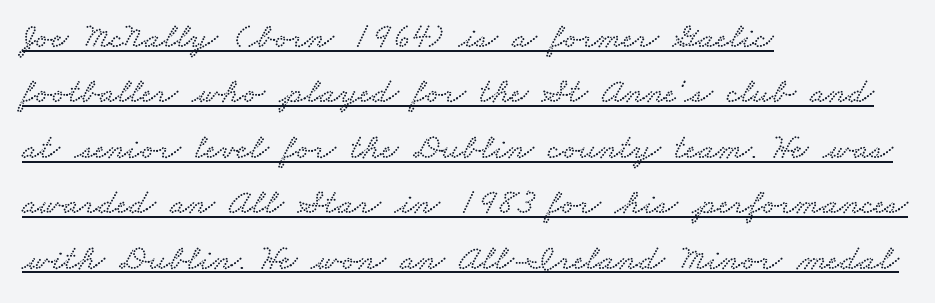
Q: Is the typeface a serif or a sans-serif typeface? A: Serif.
Q: Is the text underlined? A: Yes.
Q: How is the paragraph aligned? A: Left-aligned.
Q: Is the spacing between letters normal or unusually wide? A: Normal.
Q: Is the spacing between lines tight, normal or loose? A: Normal.
Q: Width (condensed, normal, or wide)? A: Wide.
Q: Stroke contrast? A: Low.
Q: x-height? A: Small.
Q: Monospaced? A: No.
